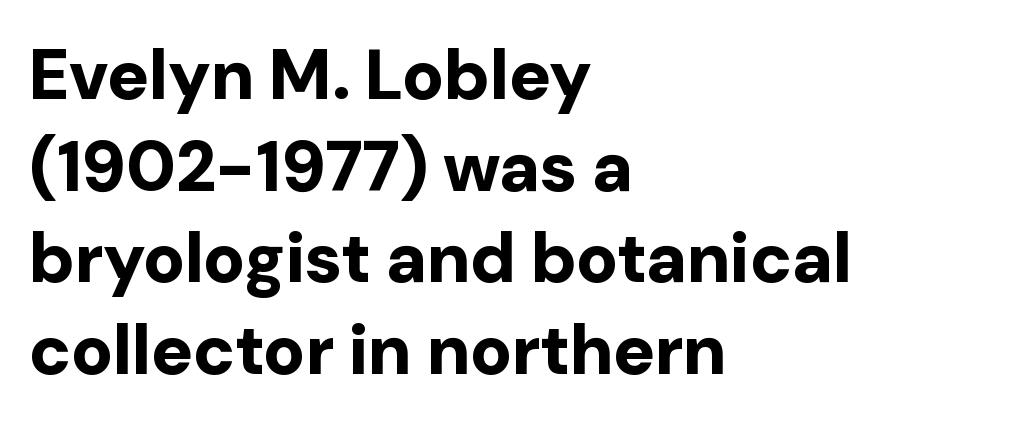
{"serif": "no", "italic": "no", "bold": "yes", "weight": "bold", "width": "normal", "stroke_contrast": "low", "x_height": "medium", "monospaced": "no", "underline": "no", "align": "left", "line_spacing": "normal", "line_spacing_ratio": 1.31, "letter_spacing": "normal", "letter_spacing_em": 0.0, "glyph_px": 70}
